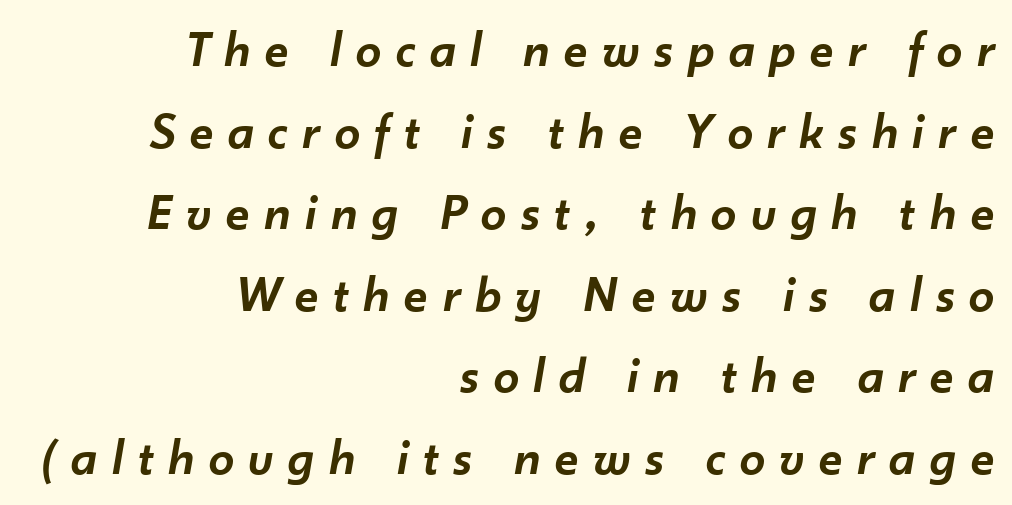
Q: Is the text bold? A: Semi-bold.
Q: Is the text italic (slanted)? A: Yes, it leans right by about 10 degrees.
Q: Is the text underlined? A: No.
Q: How is the paragraph aligned? A: Right-aligned.
Q: Is the spacing between letters normal or unusually wide? A: Unusually wide.
Q: Is the spacing between lines tight, normal or loose? A: Normal.
Q: Width (condensed, normal, or wide)? A: Normal.
Q: Stroke contrast? A: Low.
Q: x-height? A: Small.
Q: Monospaced? A: No.
